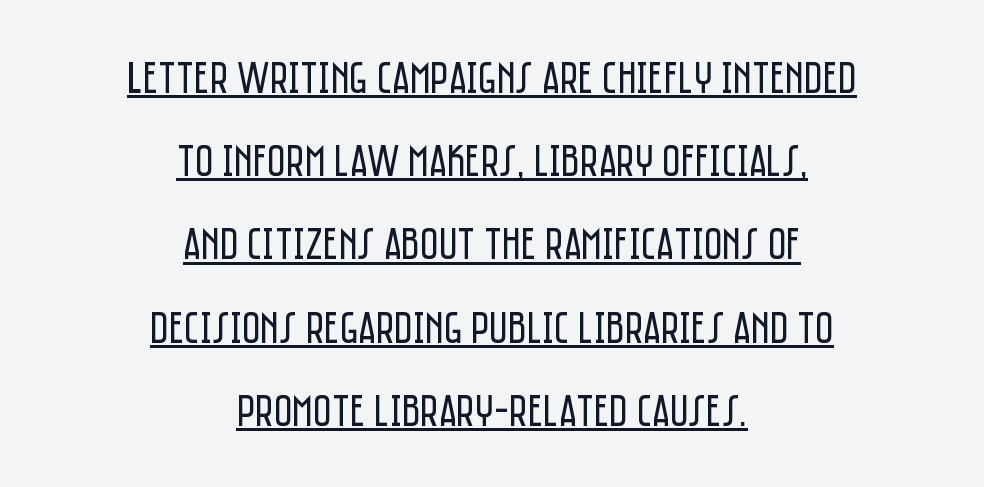
The rendering uses the underline text-decoration. The letters stand upright; this is a roman face. What kind of face is this? One without serifs — a sans. Look at the tracking — it's just the regular setting, nothing added. You could not count columns in this text — the font is proportionally spaced.
